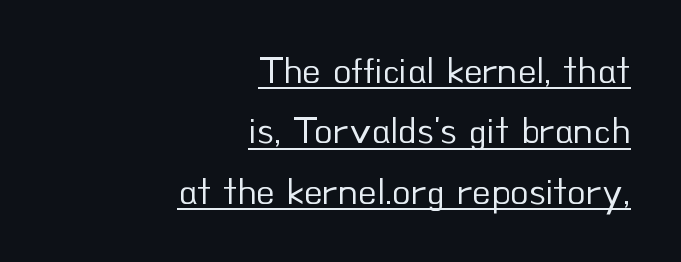
The image shows 38 px regular-weight sans-serif type, upright; set right-aligned, normal line spacing (1.59x), normal letter spacing, underlined; low stroke contrast and a small x-height.
